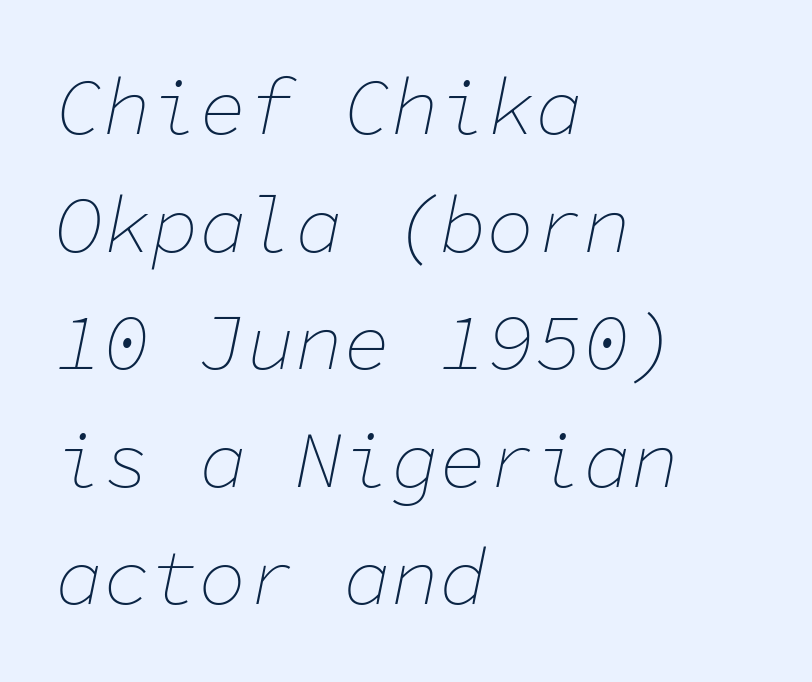
{"italic": "yes", "lean": "right", "slant_degrees": 11, "bold": "no", "weight": "thin", "width": "normal", "stroke_contrast": "low", "x_height": "medium", "monospaced": "yes", "underline": "no", "align": "left", "line_spacing": "normal", "line_spacing_ratio": 1.47, "letter_spacing": "normal", "letter_spacing_em": 0.0, "glyph_px": 80}
